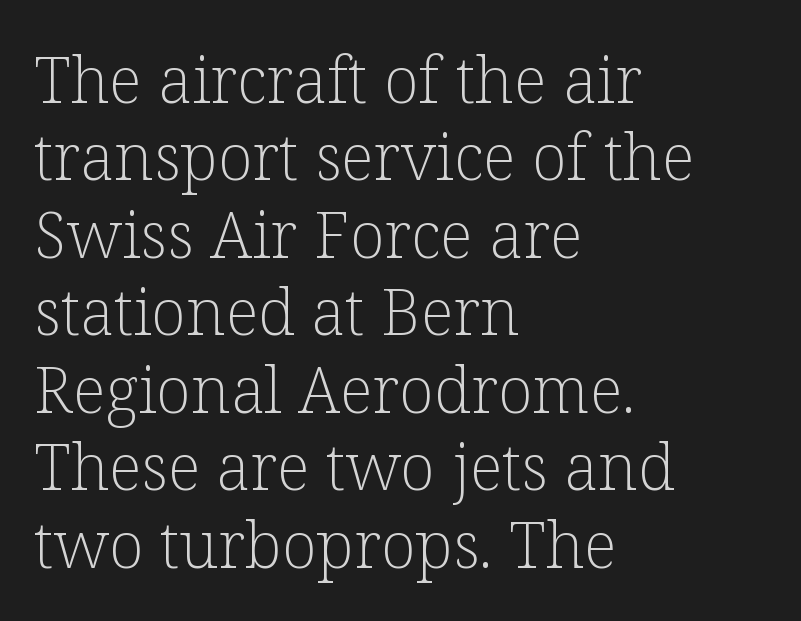
Q: Is the text bold? A: No.
Q: Is the text italic (slanted)? A: No, it is upright.
Q: Is the typeface a serif or a sans-serif typeface? A: Serif.
Q: Is the text underlined? A: No.
Q: How is the paragraph aligned? A: Left-aligned.
Q: Is the spacing between letters normal or unusually wide? A: Normal.
Q: Width (condensed, normal, or wide)? A: Normal.
Q: Stroke contrast? A: Low.
Q: x-height? A: Medium.
Q: Monospaced? A: No.
